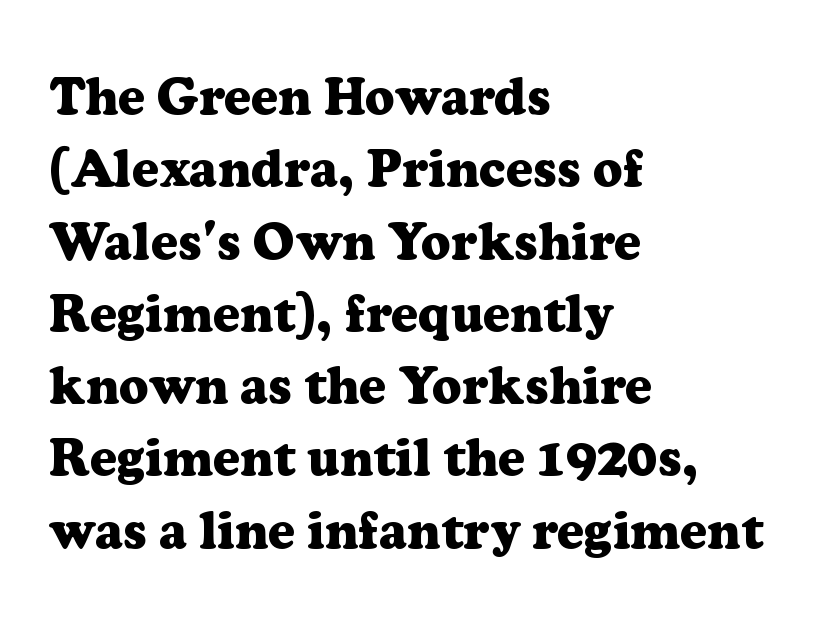
The image shows 52 px heavy serif type, upright; set left-aligned, normal line spacing (1.39x), normal letter spacing, not underlined; low stroke contrast and a medium x-height.
